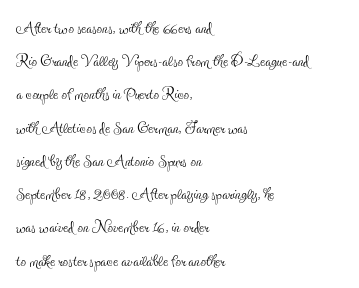
Weight: regular or lighter. Tracking value appears to be zero — textbook default spacing. The passage shown stacks its lines at a standard gap. The lines in this sample share a left origin and differ only in where they stop. Anything drawn beneath the words? Only blank space.
